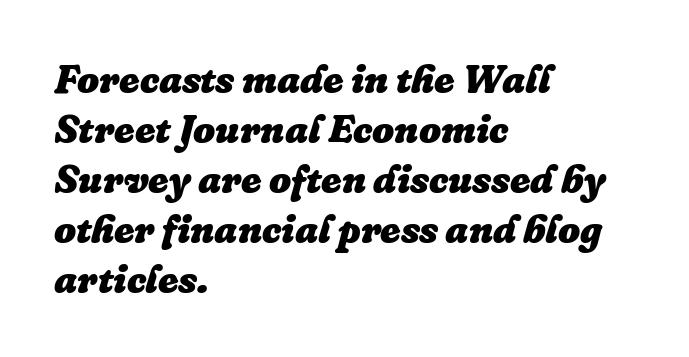
The image shows 39 px heavy type, italic (leaning right); set left-aligned, normal line spacing (1.28x), normal letter spacing, not underlined; low stroke contrast and a medium x-height.
